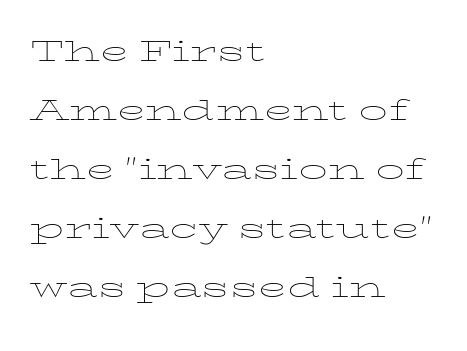
The cut favours lightness, reaching ordinary text weight at its darkest. The paragraph has a hard left edge and a soft right edge. A typesetter would call this leading conventional body-copy spacing. Does the lettering tilt? It doesn't — this is upright. Think of a printed novel: that variable character pitch is what you see here.
